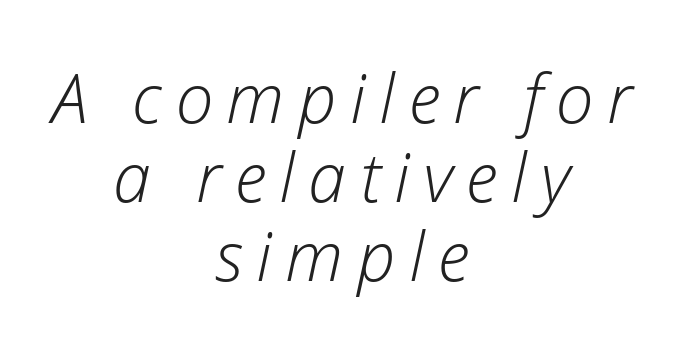
{"italic": "yes", "lean": "right", "slant_degrees": 12, "bold": "no", "weight": "light", "width": "normal", "stroke_contrast": "low", "x_height": "medium", "monospaced": "no", "underline": "no", "align": "center", "line_spacing_ratio": 1.16, "letter_spacing": "wide", "letter_spacing_em": 0.2, "glyph_px": 68}
